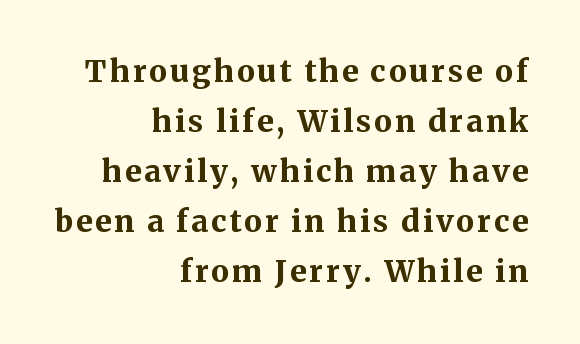
{"serif": "yes", "italic": "no", "bold": "yes", "weight": "bold", "width": "normal", "stroke_contrast": "medium", "x_height": "medium", "monospaced": "no", "underline": "no", "align": "right", "line_spacing": "normal", "line_spacing_ratio": 1.67, "glyph_px": 30}
